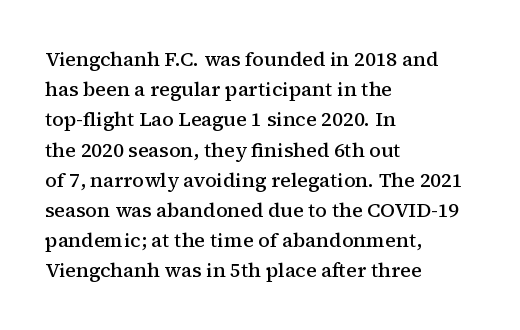
{"italic": "no", "bold": "semi", "underline": "no", "align": "left", "line_spacing": "normal", "line_spacing_ratio": 1.51, "letter_spacing": "normal", "letter_spacing_em": 0.0, "glyph_px": 20}
